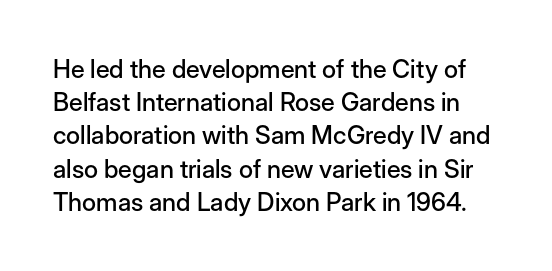
{"italic": "no", "underline": "no", "line_spacing": "normal", "line_spacing_ratio": 1.33, "letter_spacing": "normal", "letter_spacing_em": 0.0, "glyph_px": 25}
